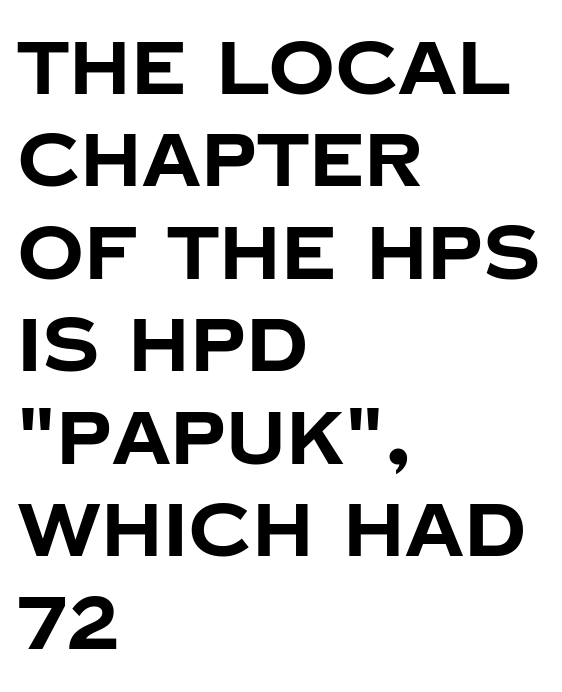
The image shows 74 px bold sans-serif type, upright; set left-aligned, normal line spacing (1.25x), normal letter spacing, not underlined; low stroke contrast and a large x-height.
